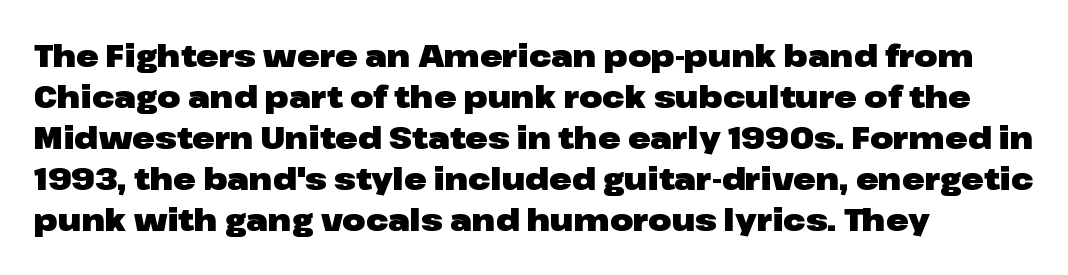
The rows are spaced the way most documents space them. The passage shown is typed in a proportional face where columns would drift. Look at the stroke-to-counter ratio: heavy, a bold. Which margin do the lines hug? The left one — the right edge is uneven. The letterforms sit shoulder to shoulder at normal distance.
